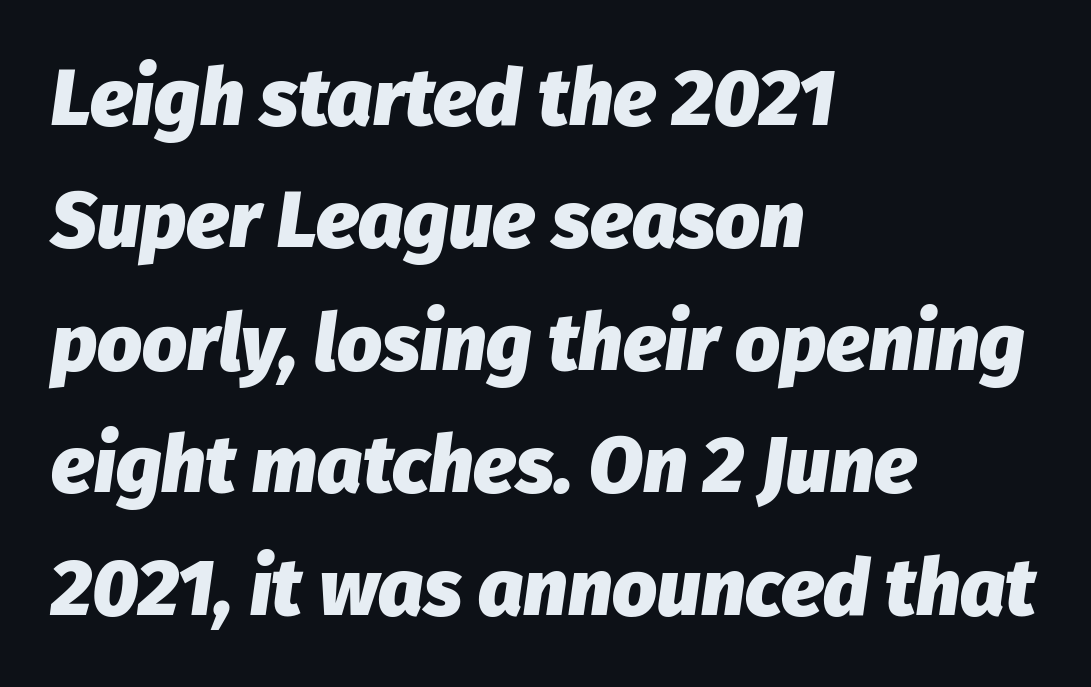
Q: Is the text bold? A: Yes.
Q: Is the text italic (slanted)? A: Yes, it leans right by about 8 degrees.
Q: Is the text underlined? A: No.
Q: How is the paragraph aligned? A: Left-aligned.
Q: Is the spacing between letters normal or unusually wide? A: Normal.
Q: Is the spacing between lines tight, normal or loose? A: Normal.
Q: Width (condensed, normal, or wide)? A: Normal.
Q: Stroke contrast? A: Low.
Q: x-height? A: Medium.
Q: Monospaced? A: No.
